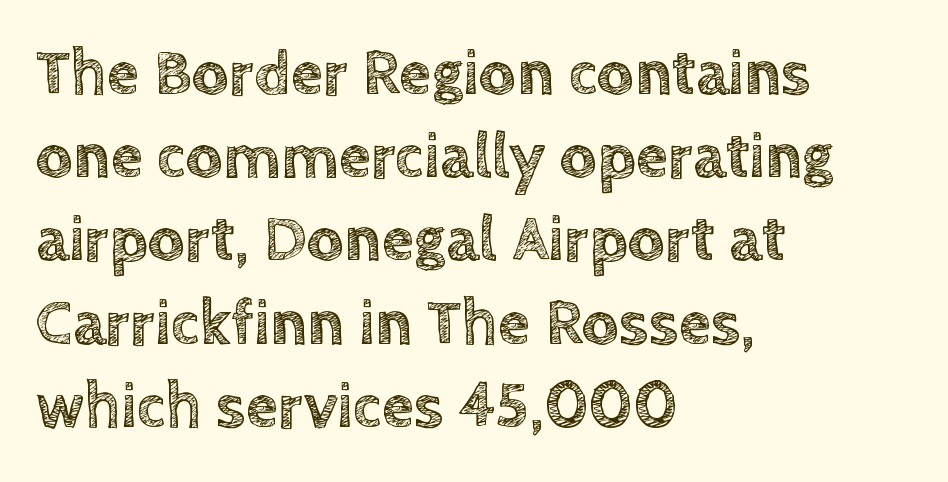
The image shows 65 px text type, upright; set left-aligned, normal line spacing (1.28x), normal letter spacing, not underlined; a large x-height.
